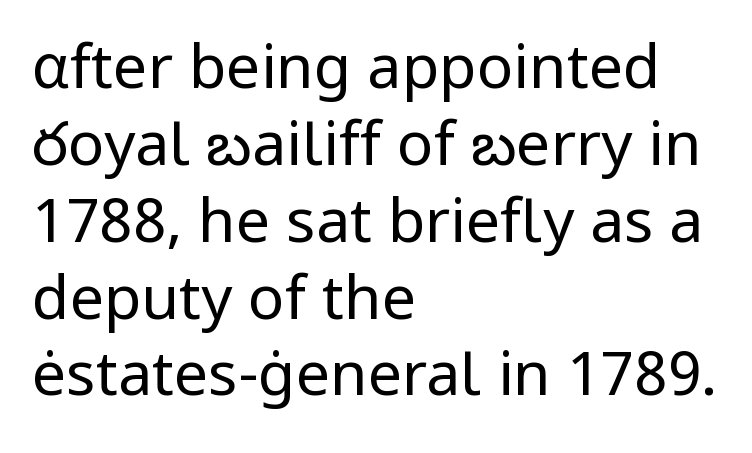
The image shows 61 px regular-weight sans-serif type, upright; set left-aligned, normal line spacing (1.26x), normal letter spacing, not underlined; low stroke contrast and a medium x-height.
